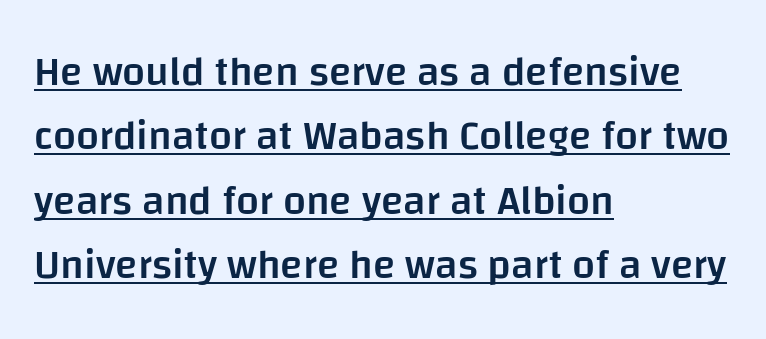
The image shows 41 px semibold sans-serif type, upright; set left-aligned, normal line spacing (1.57x), normal letter spacing, underlined; low stroke contrast and a large x-height.
